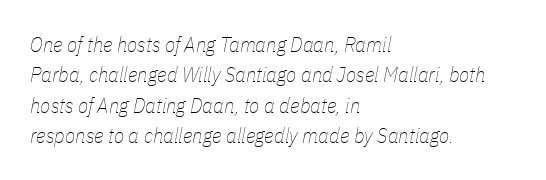
A classic flush-left, rag-right setting is used for this passage. Descender tails drop into unmarked territory. Stroke mass is kept to a normal reading level or below. Inter-character spacing is left at the font's built-in metrics.
